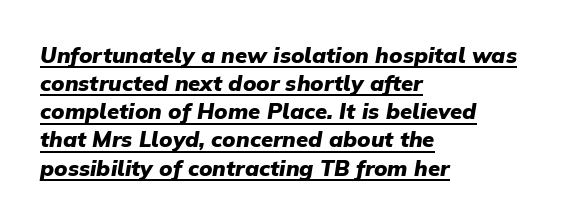
{"italic": "yes", "lean": "right", "slant_degrees": 9, "bold": "yes", "underline": "yes", "align": "left", "line_spacing": "normal", "line_spacing_ratio": 1.28, "letter_spacing": "normal", "letter_spacing_em": 0.0, "glyph_px": 22}
